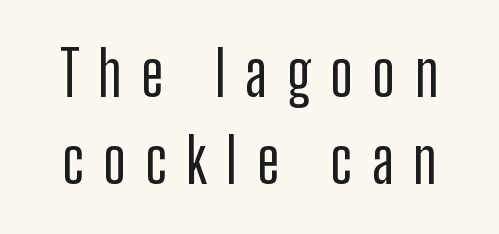
{"serif": "no", "italic": "no", "width": "condensed", "stroke_contrast": "low", "x_height": "medium", "monospaced": "no", "underline": "no", "line_spacing": "normal", "line_spacing_ratio": 1.4, "letter_spacing": "wide", "letter_spacing_em": 0.31, "glyph_px": 62}
